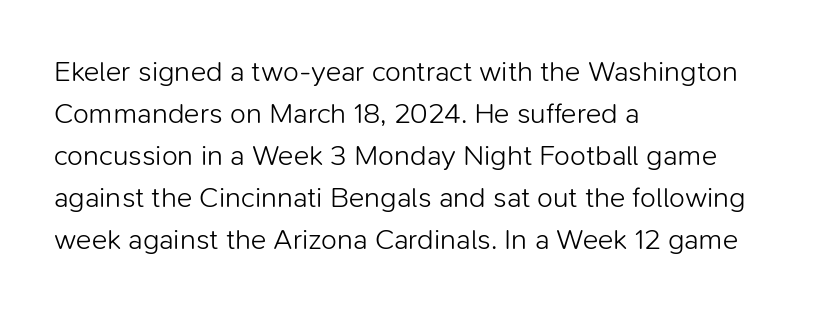
Q: Is the text bold? A: No.
Q: Is the text italic (slanted)? A: No, it is upright.
Q: Is the typeface a serif or a sans-serif typeface? A: Sans-serif.
Q: Is the text underlined? A: No.
Q: How is the paragraph aligned? A: Left-aligned.
Q: Is the spacing between letters normal or unusually wide? A: Normal.
Q: Is the spacing between lines tight, normal or loose? A: Normal.
Q: Width (condensed, normal, or wide)? A: Normal.
Q: Stroke contrast? A: Low.
Q: x-height? A: Medium.
Q: Monospaced? A: No.
